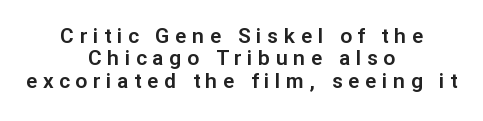
{"italic": "no", "underline": "no", "align": "center", "line_spacing": "tight", "line_spacing_ratio": 1.07, "letter_spacing": "wide", "letter_spacing_em": 0.27, "glyph_px": 21}
